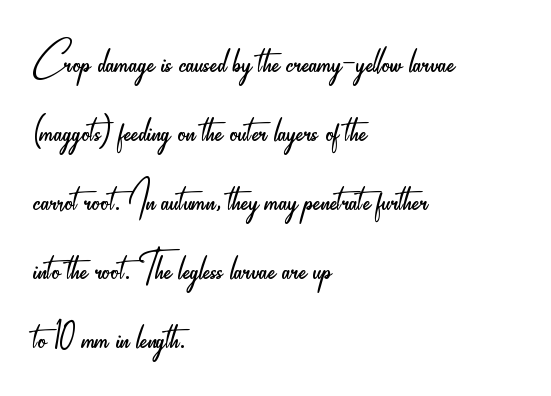
{"serif": "no", "bold": "no", "weight": "light", "width": "condensed", "stroke_contrast": "low", "x_height": "small", "monospaced": "no", "underline": "no", "align": "left", "line_spacing": "normal", "line_spacing_ratio": 1.3, "letter_spacing": "normal", "letter_spacing_em": 0.0, "glyph_px": 53}
